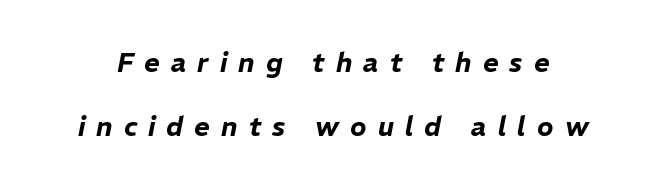
Q: Is the text italic (slanted)? A: Yes, it leans right by about 11 degrees.
Q: Is the text underlined? A: No.
Q: Is the spacing between letters normal or unusually wide? A: Unusually wide.
Q: Is the spacing between lines tight, normal or loose? A: Loose.
